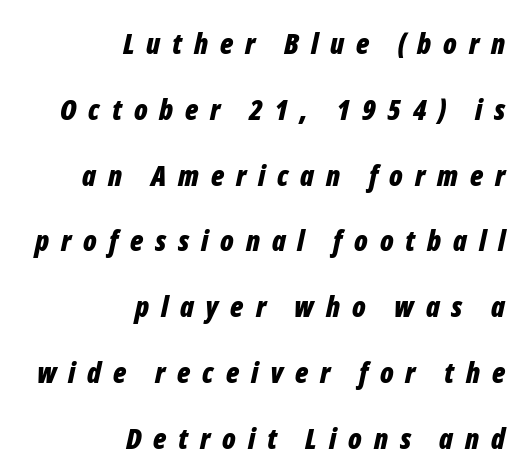
The image shows 29 px bold, condensed type, italic (leaning right); set right-aligned, loose line spacing (2.27x), unusually wide letter spacing (+0.41 em), not underlined; low stroke contrast and a medium x-height.
